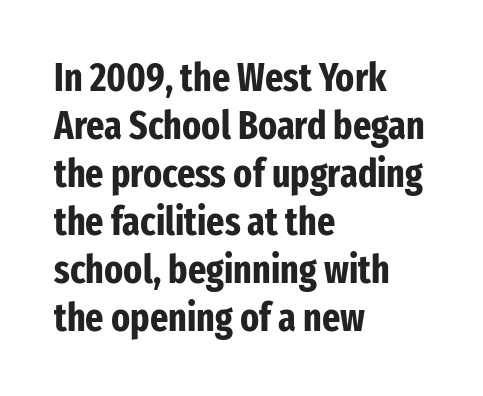
The image shows 39 px bold, condensed sans-serif type, upright; set left-aligned, line spacing 1.23x, normal letter spacing, not underlined; low stroke contrast and a medium x-height.
